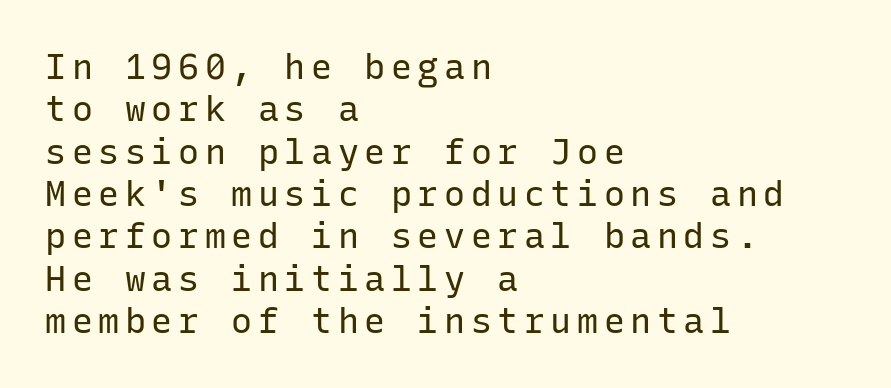
Horizontally, the lines are justified to the leading edge only. The passage shown is typeset with a sans-serif family. The strip under each line holds only bare page. This sample has the even, mechanical cadence of fixed-width lettering.
